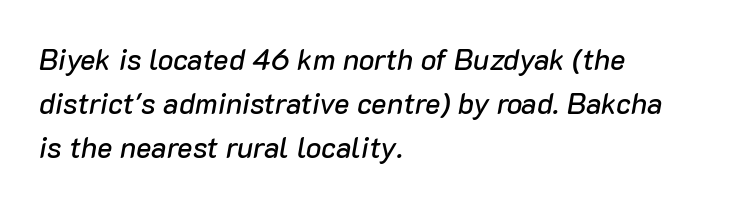
The image shows 29 px text type, italic (leaning right); set left-aligned, normal line spacing (1.51x), normal letter spacing, not underlined; low stroke contrast and a medium x-height.
